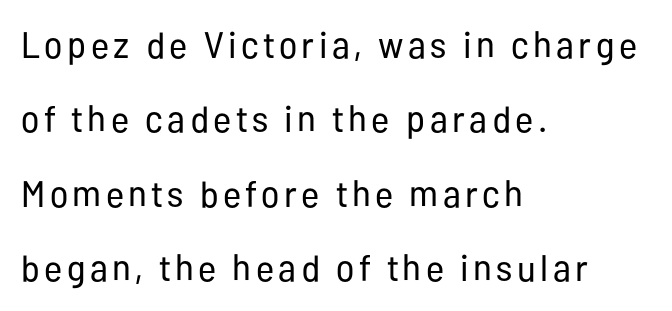
Q: Is the text bold? A: No.
Q: Is the text italic (slanted)? A: No, it is upright.
Q: Is the typeface a serif or a sans-serif typeface? A: Sans-serif.
Q: Is the text underlined? A: No.
Q: How is the paragraph aligned? A: Left-aligned.
Q: Is the spacing between lines tight, normal or loose? A: Loose.
Q: Width (condensed, normal, or wide)? A: Condensed.
Q: Stroke contrast? A: Low.
Q: x-height? A: Medium.
Q: Monospaced? A: No.
